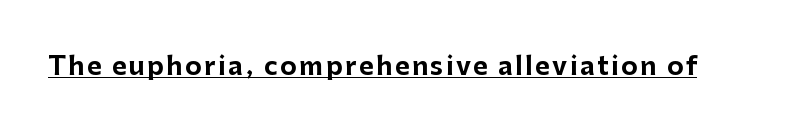
Q: Is the text bold? A: Yes.
Q: Is the text italic (slanted)? A: No, it is upright.
Q: Is the text underlined? A: Yes.
